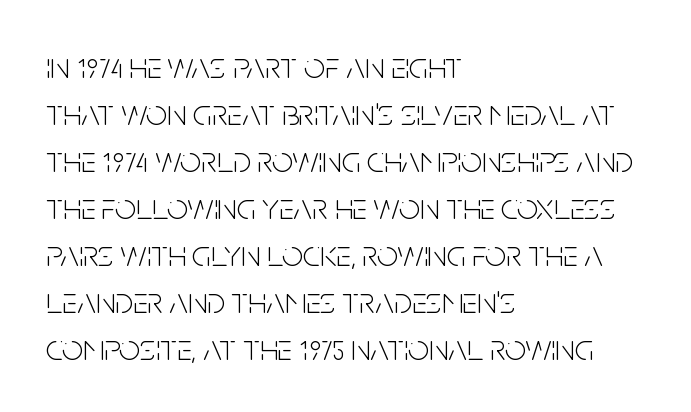
Q: Is the text bold? A: No.
Q: Is the text italic (slanted)? A: No, it is upright.
Q: Is the typeface a serif or a sans-serif typeface? A: Sans-serif.
Q: Is the text underlined? A: No.
Q: How is the paragraph aligned? A: Left-aligned.
Q: Is the spacing between letters normal or unusually wide? A: Normal.
Q: Is the spacing between lines tight, normal or loose? A: Normal.
Q: Width (condensed, normal, or wide)? A: Condensed.
Q: Stroke contrast? A: Low.
Q: x-height? A: Large.
Q: Monospaced? A: No.
